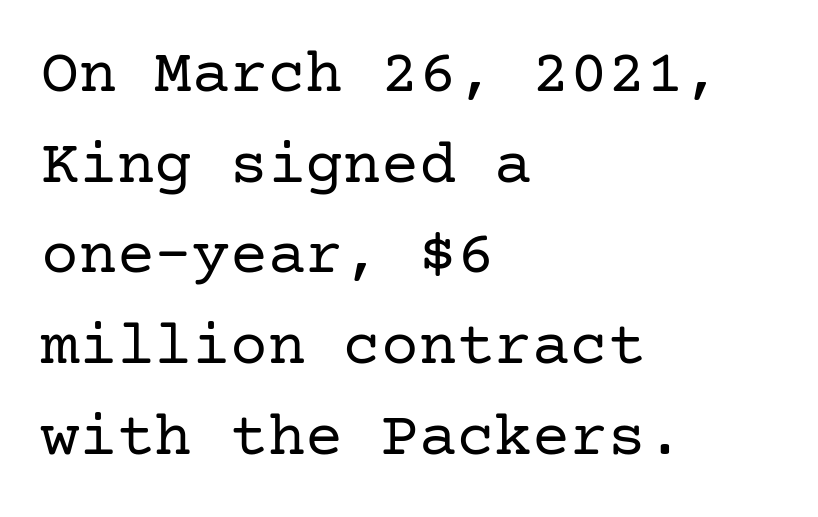
{"serif": "yes", "italic": "no", "bold": "no", "weight": "regular", "width": "normal", "stroke_contrast": "low", "x_height": "medium", "underline": "no", "align": "left", "line_spacing": "normal", "line_spacing_ratio": 1.44, "letter_spacing": "normal", "letter_spacing_em": 0.0, "glyph_px": 63}
